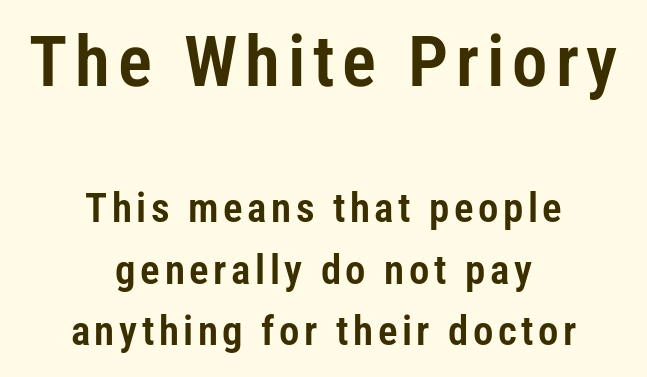
Q: Is the text italic (slanted)? A: No, it is upright.
Q: Is the typeface a serif or a sans-serif typeface? A: Sans-serif.
Q: Is the text underlined? A: No.
Q: How is the paragraph aligned? A: Centered.
Q: Is the spacing between lines tight, normal or loose? A: Normal.
Q: Which block of text is set in a larger size, the first (top) or the second (bottom)? A: The first (top) one.
Q: Width (condensed, normal, or wide)? A: Condensed.
Q: Stroke contrast? A: Low.
Q: x-height? A: Medium.
Q: Monospaced? A: No.
